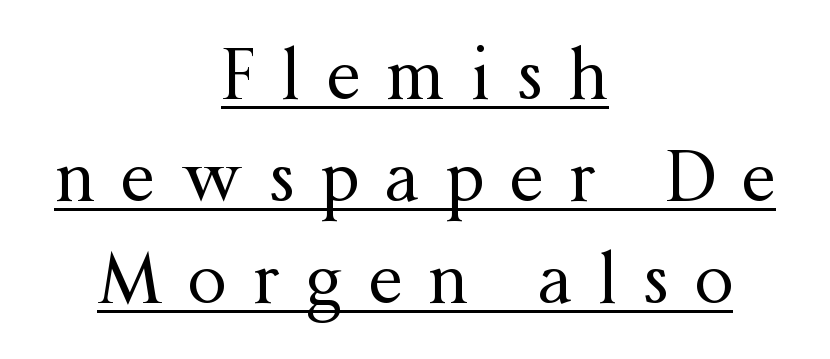
This sample uses expanded letter spacing, leaving extra air between glyphs. The typesetting does not lean heavy: it is not bold. The font family rendered here belongs to the serif group. Centered paragraph, ragged on both sides. Unlike italic type, these characters show no tilt at all.
